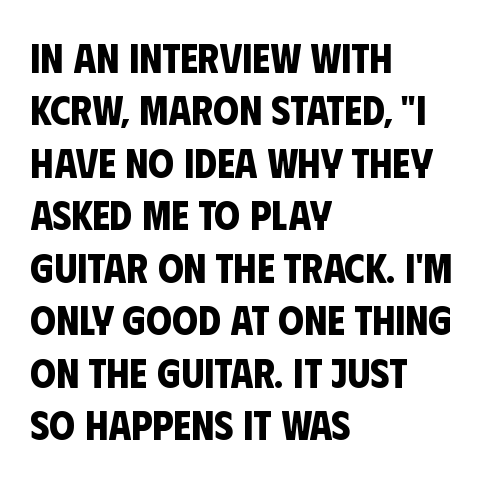
{"serif": "no", "bold": "yes", "weight": "bold", "width": "condensed", "stroke_contrast": "low", "x_height": "large", "monospaced": "no", "underline": "no", "align": "left", "line_spacing": "normal", "line_spacing_ratio": 1.28, "letter_spacing": "normal", "letter_spacing_em": 0.0, "glyph_px": 41}
